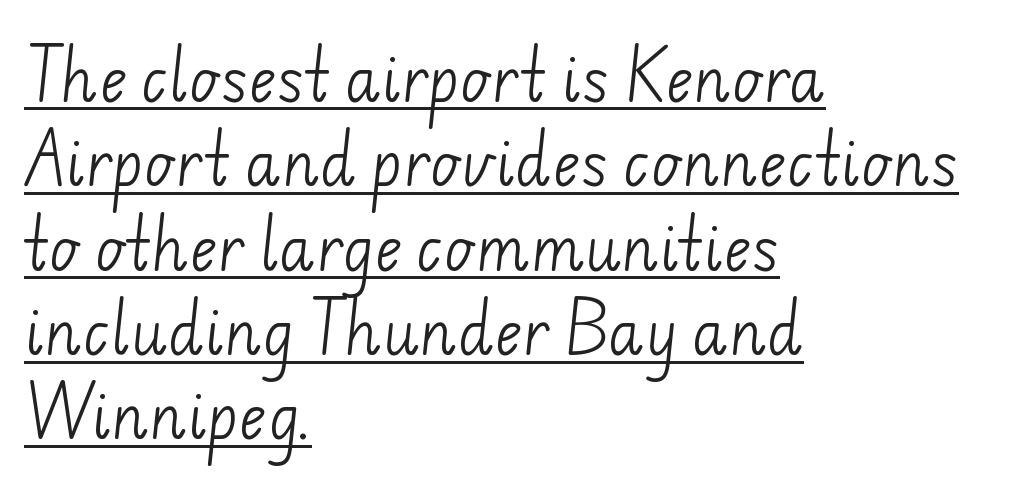
The cut favours lightness, reaching ordinary text weight at its darkest. Nothing sits at the stroke ends, so this counts as sans-serif. The passage is arranged the way most books set body copy — flush left. The designer left line spacing at the default. The face used here is proportionally spaced, like ordinary book or web type.
